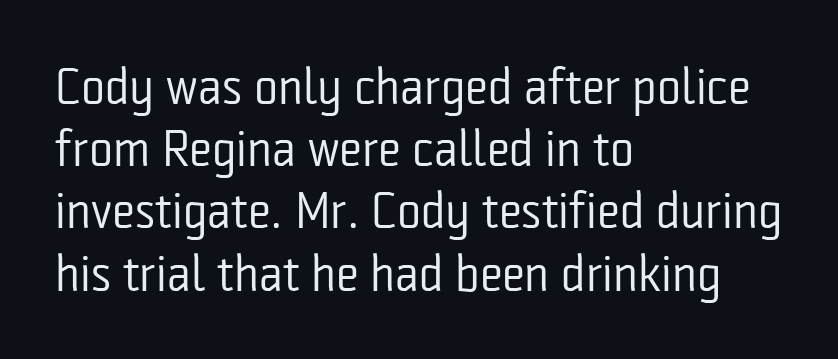
These lines stack with their left ends in a neat column. What stands out about the letter spacing? Nothing — it is the standard amount. A clean baseline with only descenders dipping below it. The typography opts for an upright posture over an oblique one. The typeface chosen for these lines omits serifs.
